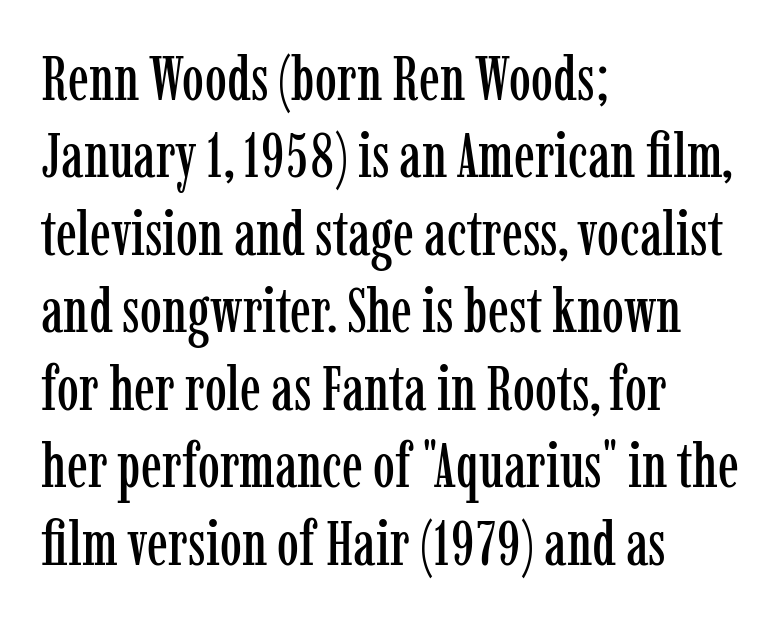
{"serif": "yes", "italic": "no", "width": "condensed", "stroke_contrast": "low", "x_height": "medium", "monospaced": "no", "underline": "no", "align": "left", "line_spacing": "normal", "line_spacing_ratio": 1.25, "letter_spacing": "normal", "letter_spacing_em": 0.0, "glyph_px": 62}
